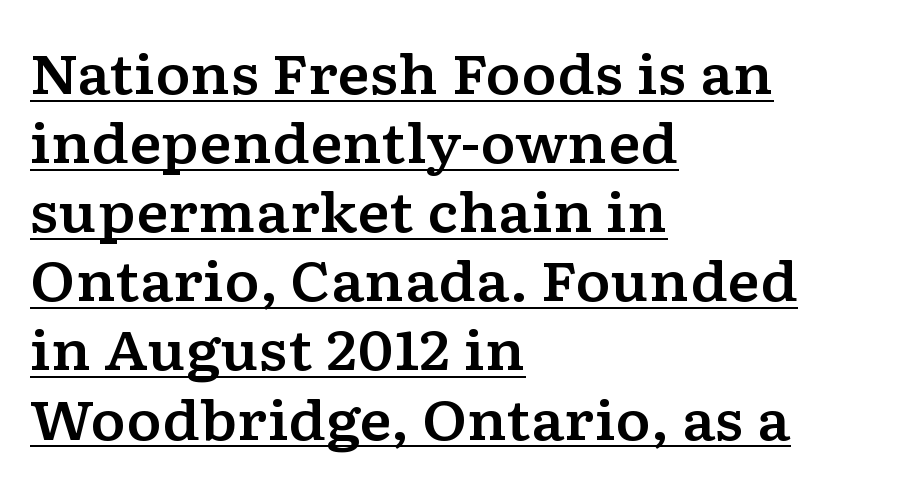
{"serif": "yes", "italic": "no", "width": "wide", "stroke_contrast": "low", "x_height": "medium", "monospaced": "no", "underline": "yes", "align": "left", "line_spacing": "normal", "line_spacing_ratio": 1.28, "letter_spacing": "normal", "letter_spacing_em": 0.0, "glyph_px": 54}
